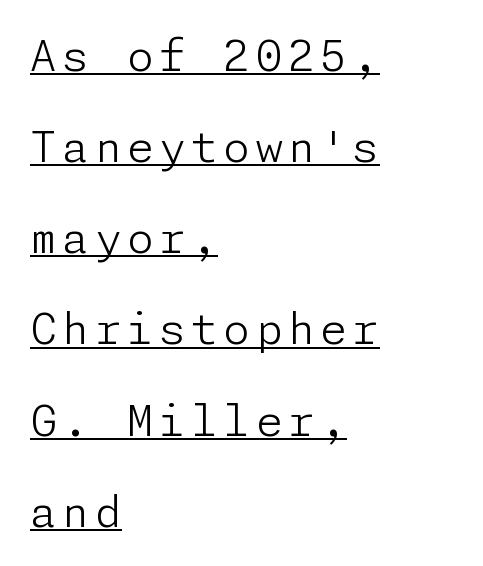
This sample uses a sans-serif face. Line starts are locked; line ends wander. Heft: none added — not bold. The letters stand upright; this is a roman face. A continuous stroke trails under the words, as in a hyperlink. This sample trades compactness for vertical openness between lines.
